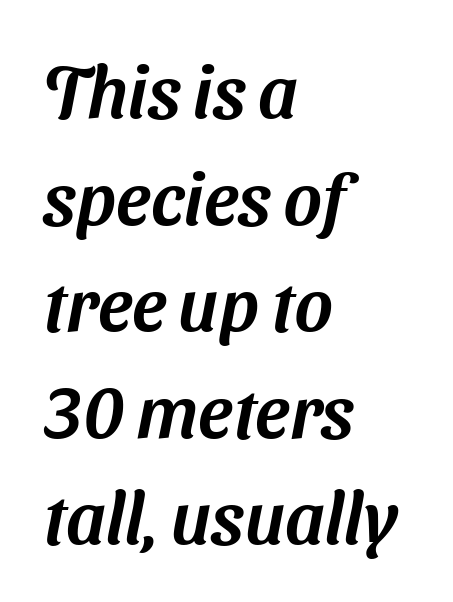
{"serif": "no", "width": "normal", "stroke_contrast": "medium", "x_height": "medium", "monospaced": "no", "underline": "no", "align": "left", "line_spacing": "normal", "line_spacing_ratio": 1.46, "letter_spacing": "normal", "letter_spacing_em": 0.0, "glyph_px": 73}
